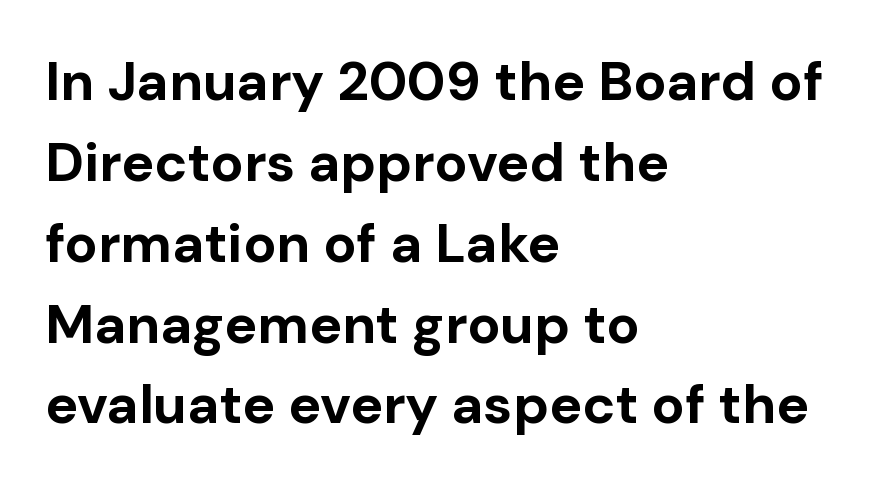
{"serif": "no", "italic": "no", "bold": "yes", "weight": "bold", "width": "normal", "stroke_contrast": "low", "x_height": "medium", "monospaced": "no", "underline": "no", "align": "left", "line_spacing": "normal", "line_spacing_ratio": 1.47, "letter_spacing": "normal", "letter_spacing_em": 0.0, "glyph_px": 55}
